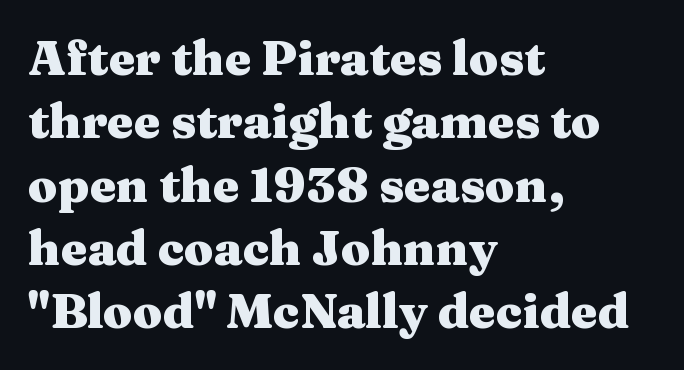
The image shows 48 px heavy, wide serif type, upright; set left-aligned, normal line spacing (1.32x), normal letter spacing, not underlined; medium stroke contrast and a medium x-height.
